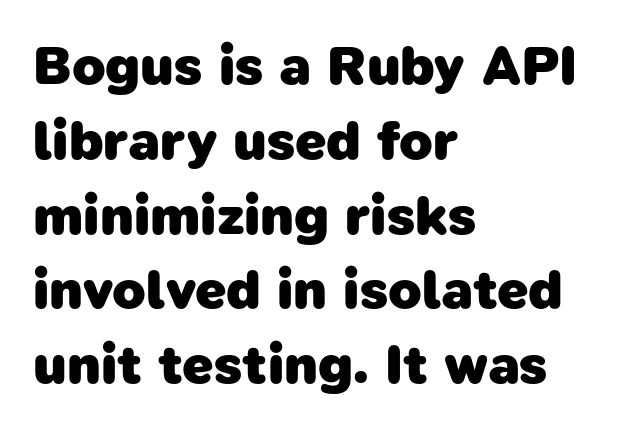
Q: Is the text bold? A: Yes.
Q: Is the typeface a serif or a sans-serif typeface? A: Sans-serif.
Q: Is the text underlined? A: No.
Q: How is the paragraph aligned? A: Left-aligned.
Q: Is the spacing between letters normal or unusually wide? A: Normal.
Q: Is the spacing between lines tight, normal or loose? A: Normal.
Q: Width (condensed, normal, or wide)? A: Normal.
Q: Stroke contrast? A: Low.
Q: x-height? A: Medium.
Q: Monospaced? A: No.
